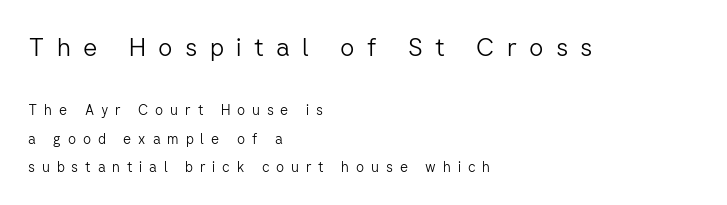
The image shows 25 px text type, upright; set left-aligned, loose line spacing (2.04x), unusually wide letter spacing (+0.49 em), not underlined; the first (top) block is 1.79x larger.
